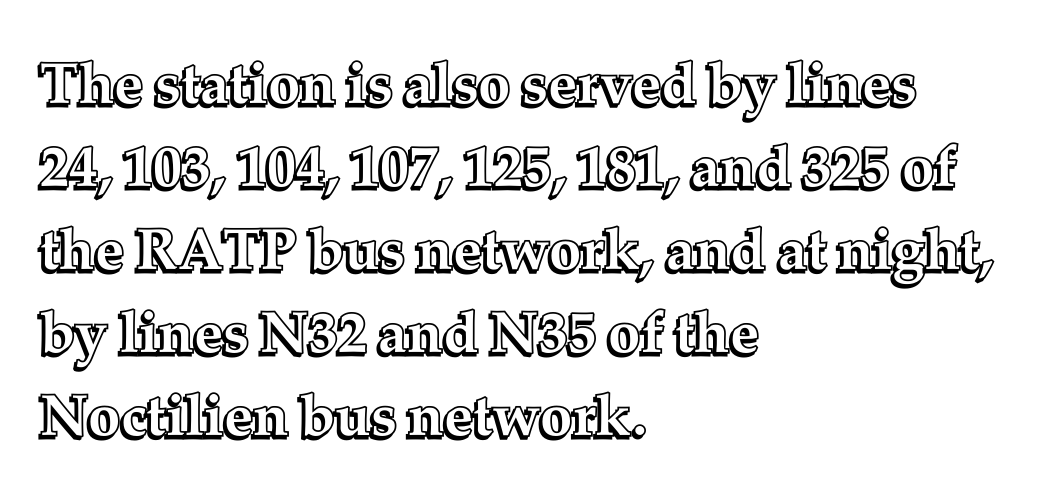
Baseline-to-baseline distance is the conventional proportion of letter height. The strip under each line holds only bare page. Is the block centered? No — it sits flush against the left margin. Letter spacing: default. The letters stand upright; this is a roman face.
